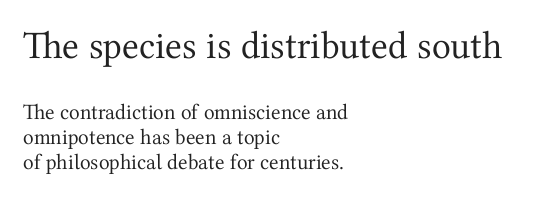
Q: Is the text bold? A: No.
Q: Is the text italic (slanted)? A: No, it is upright.
Q: Is the typeface a serif or a sans-serif typeface? A: Serif.
Q: Is the text underlined? A: No.
Q: How is the paragraph aligned? A: Left-aligned.
Q: Is the spacing between letters normal or unusually wide? A: Normal.
Q: Is the spacing between lines tight, normal or loose? A: Tight.
Q: Which block of text is set in a larger size, the first (top) or the second (bottom)? A: The first (top) one.
Q: Width (condensed, normal, or wide)? A: Normal.
Q: Stroke contrast? A: Medium.
Q: x-height? A: Medium.
Q: Monospaced? A: No.
